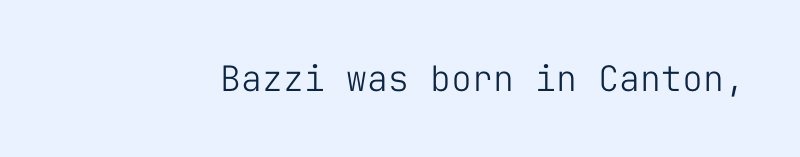
Q: Is the text bold? A: No.
Q: Is the text italic (slanted)? A: No, it is upright.
Q: Is the typeface a serif or a sans-serif typeface? A: Sans-serif.
Q: Is the text underlined? A: No.
Q: Is the spacing between letters normal or unusually wide? A: Normal.
Q: Width (condensed, normal, or wide)? A: Normal.
Q: Stroke contrast? A: Low.
Q: x-height? A: Medium.
Q: Monospaced? A: Yes.
